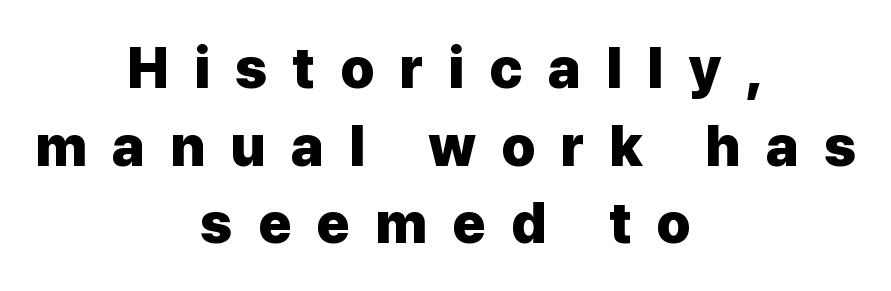
Q: Is the text bold? A: Yes.
Q: Is the text italic (slanted)? A: No, it is upright.
Q: Is the typeface a serif or a sans-serif typeface? A: Sans-serif.
Q: Is the text underlined? A: No.
Q: How is the paragraph aligned? A: Centered.
Q: Is the spacing between letters normal or unusually wide? A: Unusually wide.
Q: Is the spacing between lines tight, normal or loose? A: Normal.
Q: Width (condensed, normal, or wide)? A: Normal.
Q: Stroke contrast? A: Low.
Q: x-height? A: Medium.
Q: Monospaced? A: No.
